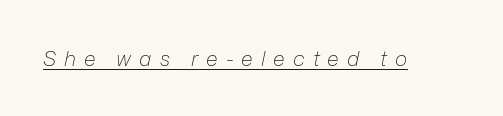
The image shows 21 px text type, italic (leaning right); set unusually wide letter spacing (+0.38 em), underlined.
